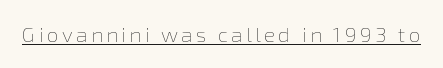
No extra ink here — the face is not bold. The rendered words wear a rule along their underside. Quick note: not italic, upright.
